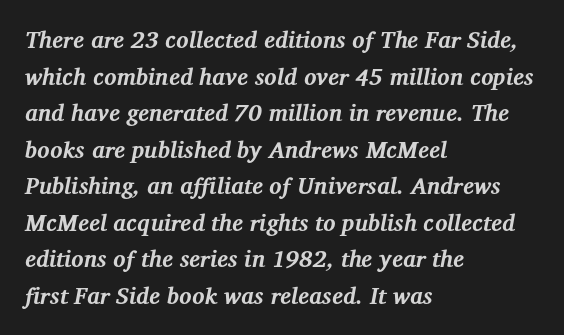
The compositor pushed each line to the left boundary. In terms of letterspacing, this is plain default setting. Tall strokes in this sample are angled rather than plumb. You'd pick this weight for a headline — it's a proper bold. A normal amount of white space separates one row of letters from the next.
